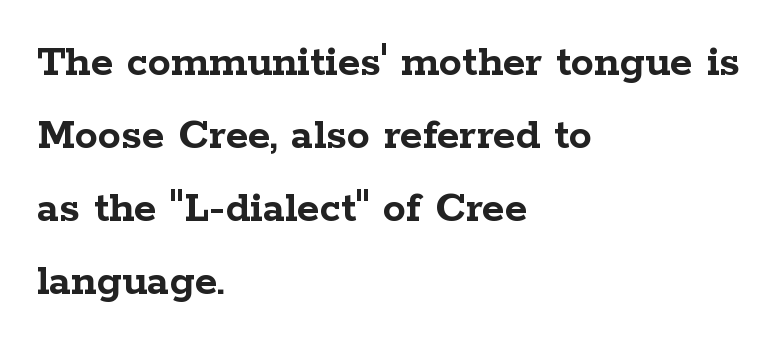
Q: Is the text bold? A: Yes.
Q: Is the text italic (slanted)? A: No, it is upright.
Q: Is the typeface a serif or a sans-serif typeface? A: Serif.
Q: Is the text underlined? A: No.
Q: How is the paragraph aligned? A: Left-aligned.
Q: Is the spacing between letters normal or unusually wide? A: Normal.
Q: Is the spacing between lines tight, normal or loose? A: Normal.
Q: Width (condensed, normal, or wide)? A: Wide.
Q: Stroke contrast? A: Low.
Q: x-height? A: Medium.
Q: Monospaced? A: No.
